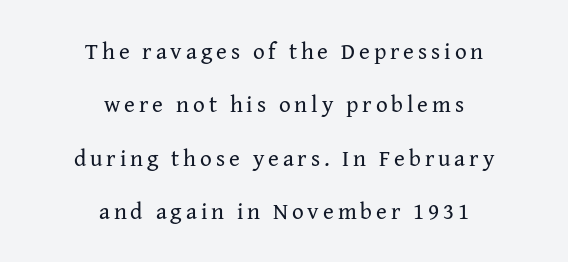
The words here are not underlined. One glance says open: line gaps are wider than usual. The strokes are not fattened; the text isn't bold. This sample uses an upright cut, with every glyph sitting square on the baseline.
